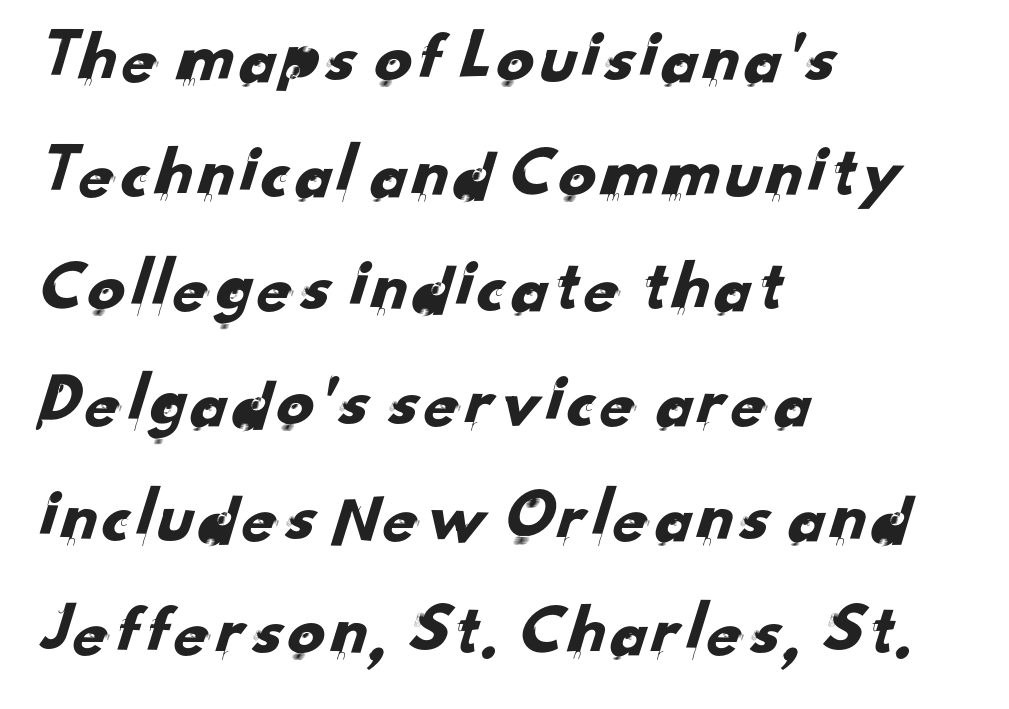
{"serif": "no", "width": "normal", "stroke_contrast": "low", "x_height": "small", "monospaced": "no", "underline": "no", "align": "left", "line_spacing": "normal", "line_spacing_ratio": 1.55, "letter_spacing": "normal", "letter_spacing_em": 0.0, "glyph_px": 74}
